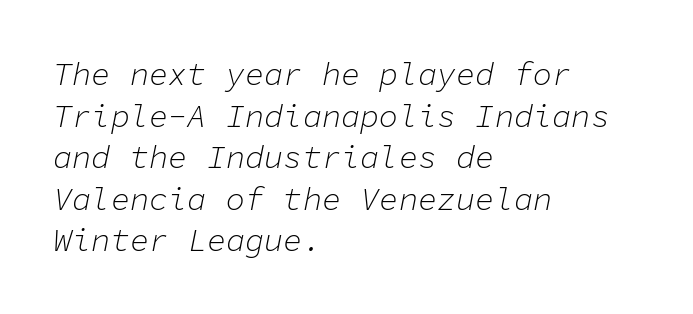
Q: Is the text bold? A: No.
Q: Is the text italic (slanted)? A: Yes, it leans right by about 11 degrees.
Q: Is the text underlined? A: No.
Q: How is the paragraph aligned? A: Left-aligned.
Q: Is the spacing between letters normal or unusually wide? A: Normal.
Q: Is the spacing between lines tight, normal or loose? A: Normal.
Q: Width (condensed, normal, or wide)? A: Normal.
Q: Stroke contrast? A: Low.
Q: x-height? A: Medium.
Q: Monospaced? A: Yes.
